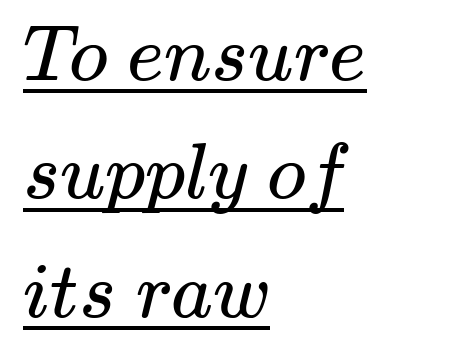
Q: Is the text bold? A: No.
Q: Is the typeface a serif or a sans-serif typeface? A: Serif.
Q: Is the text underlined? A: Yes.
Q: How is the paragraph aligned? A: Left-aligned.
Q: Is the spacing between letters normal or unusually wide? A: Normal.
Q: Is the spacing between lines tight, normal or loose? A: Normal.
Q: Width (condensed, normal, or wide)? A: Wide.
Q: Stroke contrast? A: Medium.
Q: x-height? A: Small.
Q: Monospaced? A: No.
